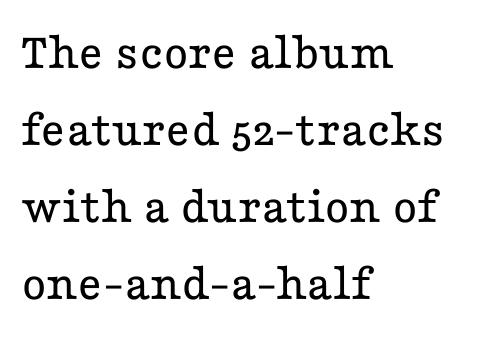
Q: Is the text bold? A: No.
Q: Is the text italic (slanted)? A: No, it is upright.
Q: Is the typeface a serif or a sans-serif typeface? A: Serif.
Q: Is the text underlined? A: No.
Q: How is the paragraph aligned? A: Left-aligned.
Q: Is the spacing between letters normal or unusually wide? A: Normal.
Q: Is the spacing between lines tight, normal or loose? A: Normal.
Q: Width (condensed, normal, or wide)? A: Wide.
Q: Stroke contrast? A: Low.
Q: x-height? A: Medium.
Q: Monospaced? A: No.
